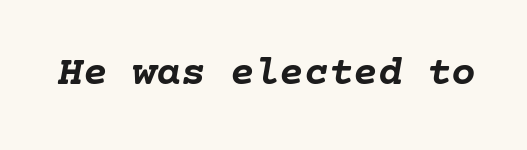
The image shows 41 px semibold type, italic (leaning right); set normal letter spacing, not underlined; low stroke contrast and a medium x-height.
